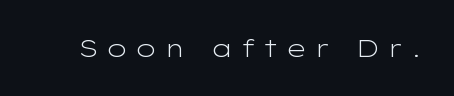
Q: Is the text bold? A: No.
Q: Is the text italic (slanted)? A: No, it is upright.
Q: Is the text underlined? A: No.
Q: Is the spacing between letters normal or unusually wide? A: Unusually wide.
